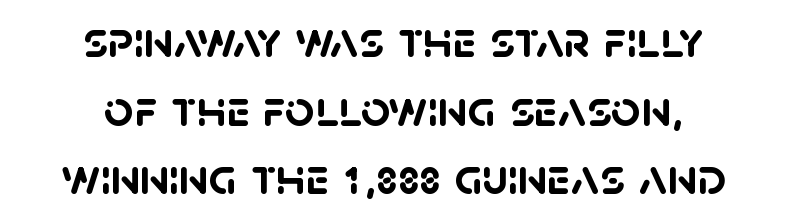
{"serif": "no", "bold": "yes", "weight": "semibold", "width": "normal", "stroke_contrast": "low", "x_height": "large", "monospaced": "no", "underline": "no", "align": "center", "line_spacing": "normal", "line_spacing_ratio": 1.32, "letter_spacing": "normal", "letter_spacing_em": 0.0, "glyph_px": 52}
